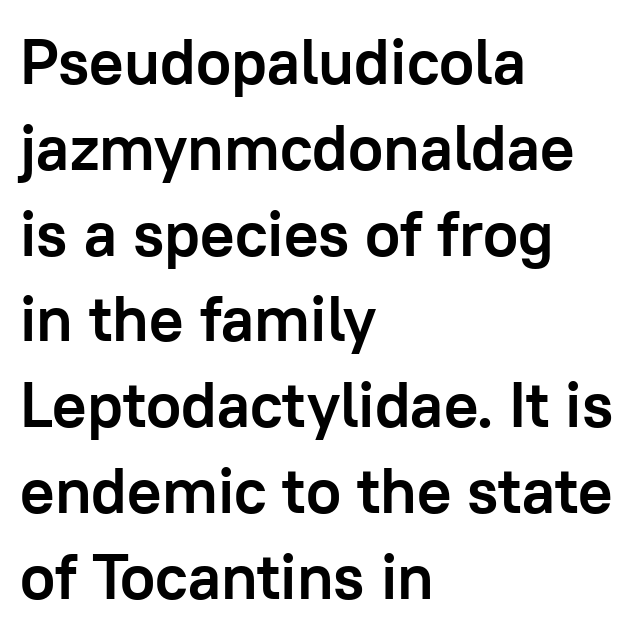
{"serif": "no", "italic": "no", "bold": "yes", "weight": "semibold", "width": "normal", "stroke_contrast": "low", "x_height": "medium", "monospaced": "no", "underline": "no", "align": "left", "line_spacing": "normal", "line_spacing_ratio": 1.34, "letter_spacing": "normal", "letter_spacing_em": 0.0, "glyph_px": 64}
